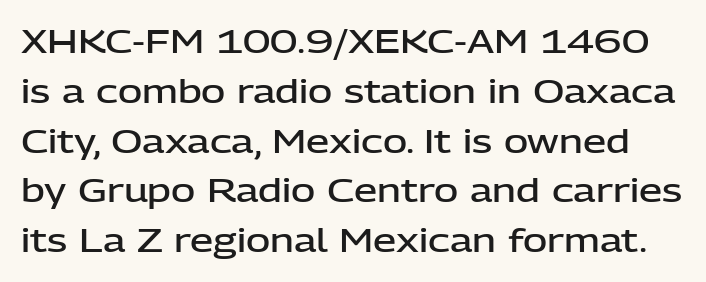
Q: Is the text bold? A: Semi-bold.
Q: Is the text italic (slanted)? A: No, it is upright.
Q: Is the typeface a serif or a sans-serif typeface? A: Sans-serif.
Q: Is the text underlined? A: No.
Q: Is the spacing between letters normal or unusually wide? A: Normal.
Q: Is the spacing between lines tight, normal or loose? A: Normal.
Q: Width (condensed, normal, or wide)? A: Normal.
Q: Stroke contrast? A: Low.
Q: x-height? A: Medium.
Q: Monospaced? A: No.
